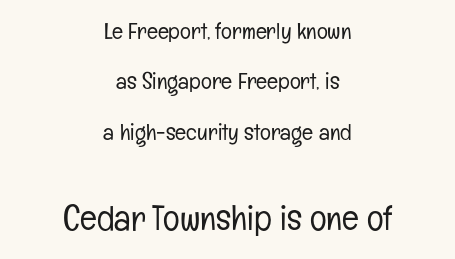
The space directly below the letters is spotless. The letterforms sit shoulder to shoulder at normal distance. Weight class: somewhere from thin through regular. The typography opts for an upright posture over an oblique one. No feet cap the strokes, marking this as sans-serif type. The paragraph shown floats in the horizontal middle.
